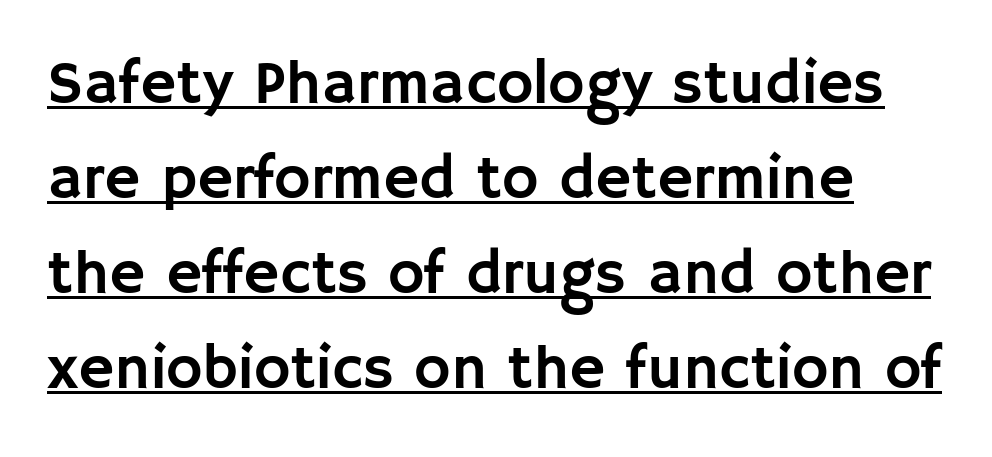
The image shows 62 px sans-serif type, upright; set left-aligned, normal line spacing (1.53x), normal letter spacing, underlined; low stroke contrast and a large x-height.
